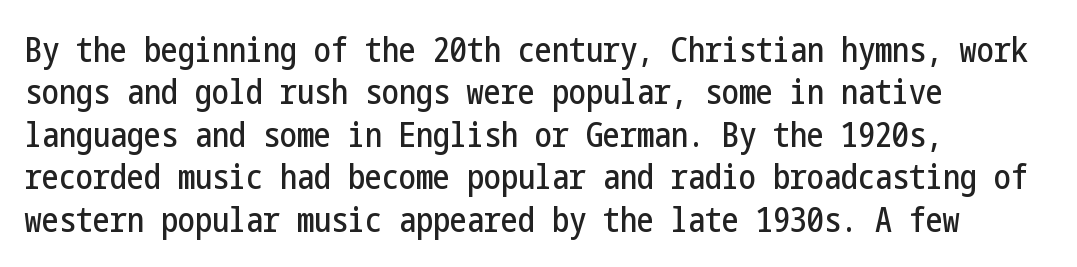
Q: Is the text italic (slanted)? A: No, it is upright.
Q: Is the typeface a serif or a sans-serif typeface? A: Sans-serif.
Q: Is the text underlined? A: No.
Q: How is the paragraph aligned? A: Left-aligned.
Q: Is the spacing between letters normal or unusually wide? A: Normal.
Q: Is the spacing between lines tight, normal or loose? A: Normal.
Q: Width (condensed, normal, or wide)? A: Condensed.
Q: Stroke contrast? A: Low.
Q: x-height? A: Medium.
